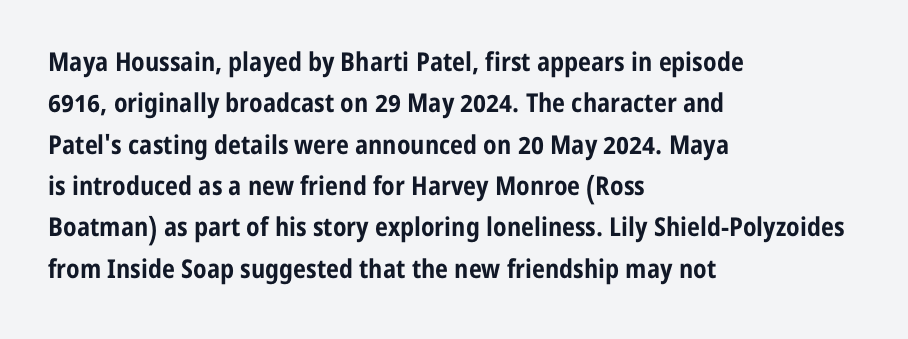
{"italic": "no", "bold": "yes", "underline": "no", "align": "left", "line_spacing": "normal", "line_spacing_ratio": 1.59, "letter_spacing": "normal", "letter_spacing_em": 0.0, "glyph_px": 26}
